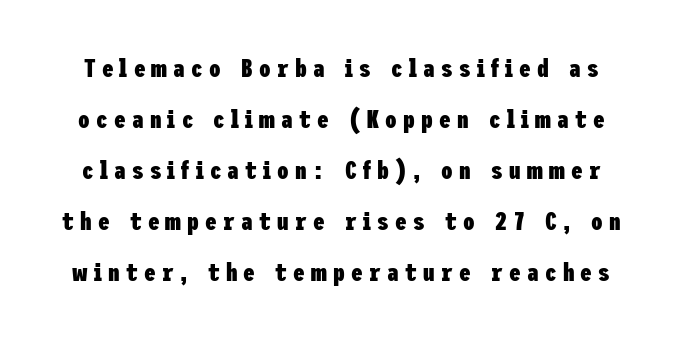
{"italic": "no", "bold": "yes", "underline": "no", "line_spacing": "loose", "line_spacing_ratio": 1.96, "letter_spacing": "wide", "letter_spacing_em": 0.24, "glyph_px": 26}
